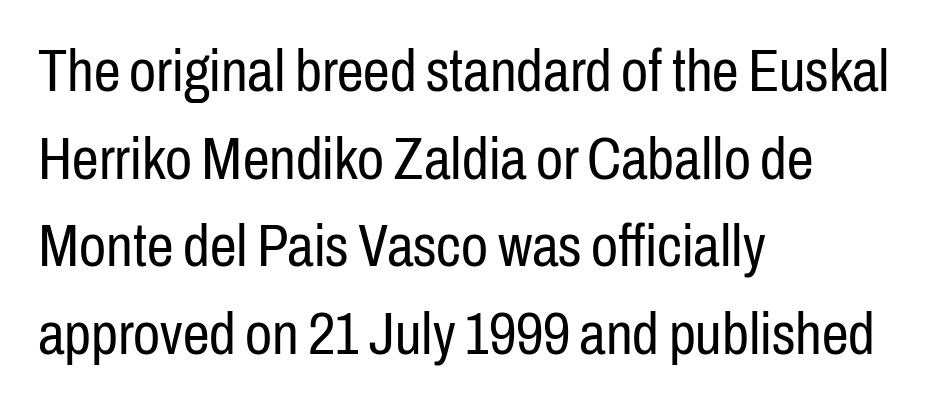
Q: Is the text bold? A: No.
Q: Is the text italic (slanted)? A: No, it is upright.
Q: Is the typeface a serif or a sans-serif typeface? A: Sans-serif.
Q: Is the text underlined? A: No.
Q: How is the paragraph aligned? A: Left-aligned.
Q: Is the spacing between letters normal or unusually wide? A: Normal.
Q: Is the spacing between lines tight, normal or loose? A: Normal.
Q: Width (condensed, normal, or wide)? A: Condensed.
Q: Stroke contrast? A: Low.
Q: x-height? A: Medium.
Q: Monospaced? A: No.
